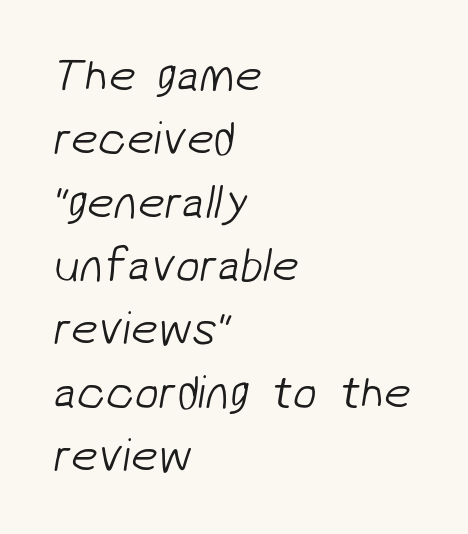
Q: Is the text bold? A: No.
Q: Is the typeface a serif or a sans-serif typeface? A: Sans-serif.
Q: Is the text underlined? A: No.
Q: How is the paragraph aligned? A: Left-aligned.
Q: Is the spacing between letters normal or unusually wide? A: Normal.
Q: Is the spacing between lines tight, normal or loose? A: Normal.
Q: Width (condensed, normal, or wide)? A: Normal.
Q: Stroke contrast? A: Low.
Q: x-height? A: Medium.
Q: Monospaced? A: No.
